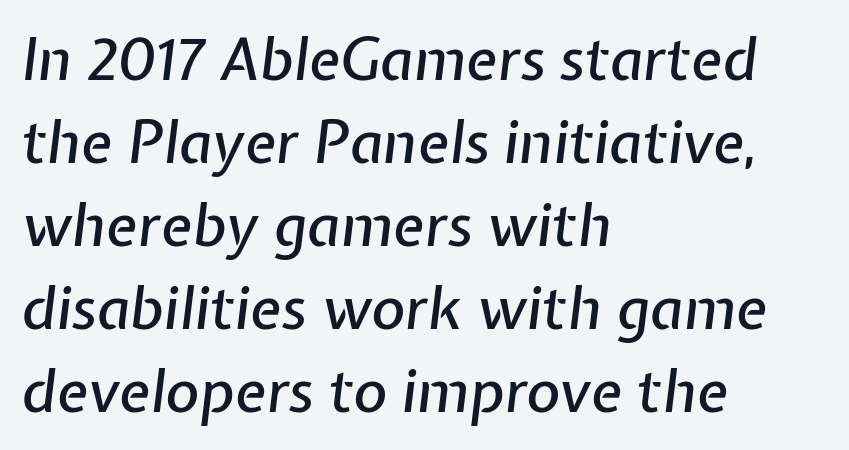
The image shows 58 px text type, italic (leaning right); set left-aligned, normal line spacing (1.43x), normal letter spacing, not underlined; low stroke contrast and a medium x-height.
